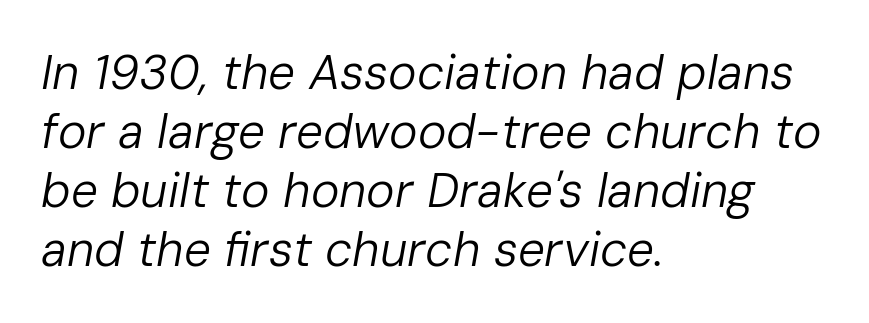
Quick note: underline off. Words appear dense and cohesive because spacing is normal. The paragraph shown leans on its left margin. Proportional: the letters do not fall into vertical columns. Summary of weight: not heavy and not bold.
